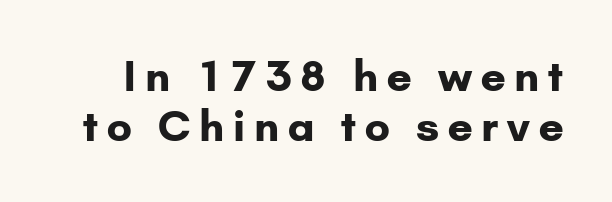
Is this a fixed-width face? No — the glyphs have proportional, varying widths. If you drew a line through each stem, it would be perfectly vertical. How are the letters spaced? Widely, with obvious added tracking. The sample has been set heavy, in full bold.
